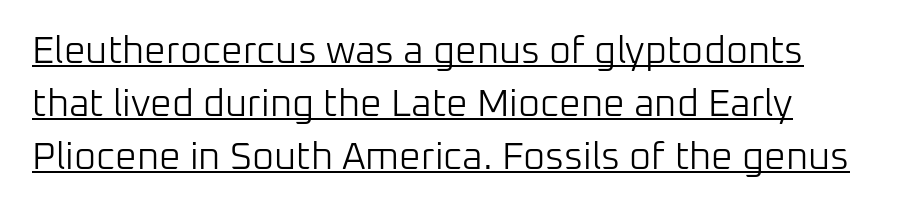
Type style note: lacks serifs. The line texture is even and compact thanks to regular tracking. It's the straight-up-and-down kind of type. This sample carries an underscore along the baseline area. The cut favours lightness, reaching ordinary text weight at its darkest. Does the leading feel generous? No, just average.
